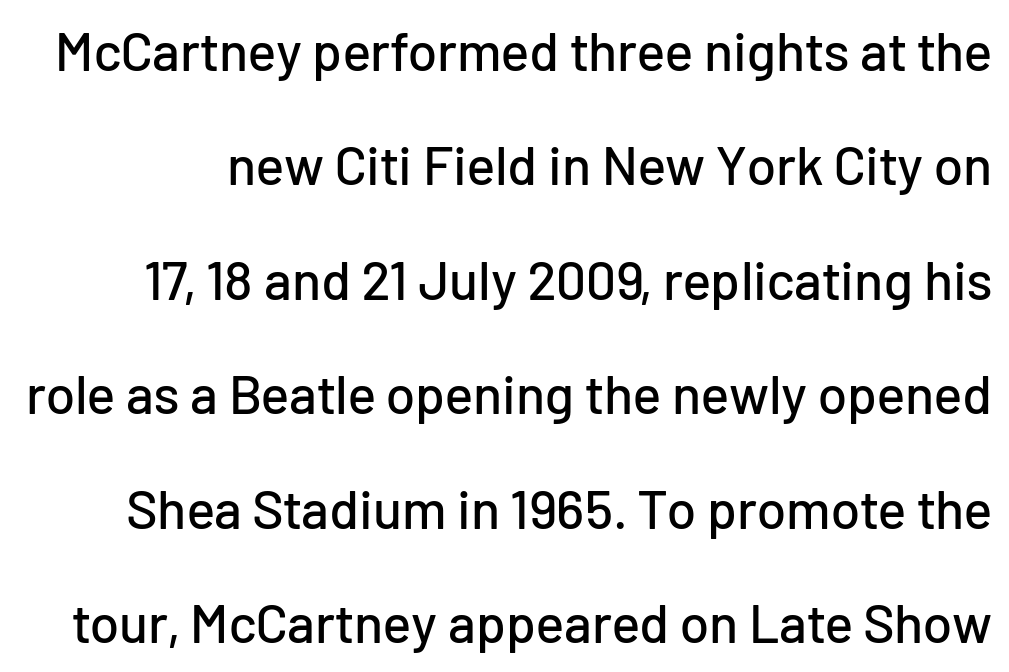
{"serif": "no", "italic": "no", "width": "normal", "stroke_contrast": "low", "x_height": "medium", "monospaced": "no", "underline": "no", "line_spacing": "loose", "line_spacing_ratio": 2.12, "letter_spacing": "normal", "letter_spacing_em": 0.0, "glyph_px": 54}
